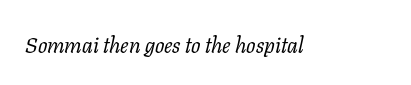
{"italic": "yes", "lean": "right", "slant_degrees": 11, "bold": "no", "underline": "no", "letter_spacing": "normal", "letter_spacing_em": 0.0, "glyph_px": 22}
